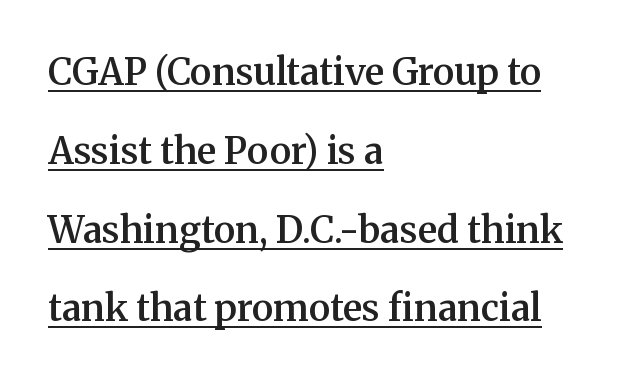
Q: Is the text bold? A: Semi-bold.
Q: Is the text italic (slanted)? A: No, it is upright.
Q: Is the typeface a serif or a sans-serif typeface? A: Serif.
Q: Is the text underlined? A: Yes.
Q: How is the paragraph aligned? A: Left-aligned.
Q: Is the spacing between letters normal or unusually wide? A: Normal.
Q: Is the spacing between lines tight, normal or loose? A: Loose.
Q: Width (condensed, normal, or wide)? A: Normal.
Q: Stroke contrast? A: Medium.
Q: x-height? A: Medium.
Q: Monospaced? A: No.
